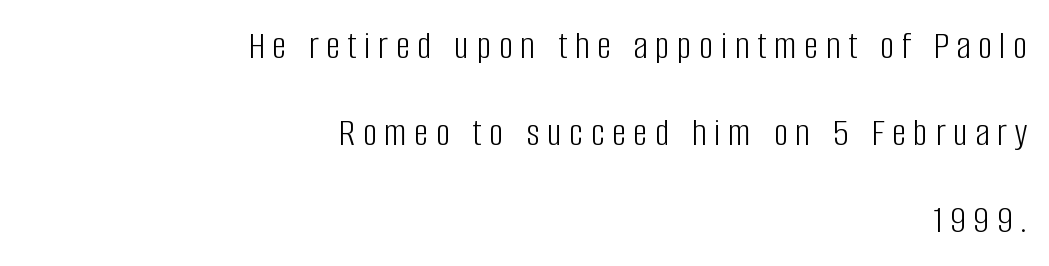
{"serif": "no", "italic": "no", "bold": "no", "weight": "light", "width": "condensed", "stroke_contrast": "low", "x_height": "large", "monospaced": "no", "underline": "no", "align": "right", "line_spacing": "loose", "line_spacing_ratio": 2.17, "glyph_px": 40}
